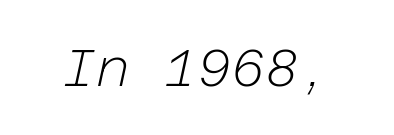
The image shows 52 px light type, italic (leaning right); set normal letter spacing, not underlined; low stroke contrast and a medium x-height.
